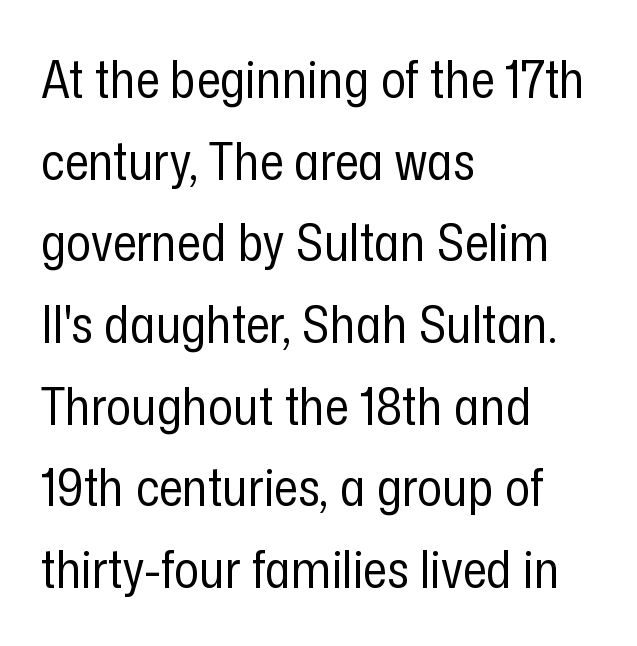
The paragraph has a hard left edge and a soft right edge. A clean baseline with only descenders dipping below it. Evenly set lines give the paragraph a standard silhouette. The passage shown is not bold in any degree. Classification — sans serif.
